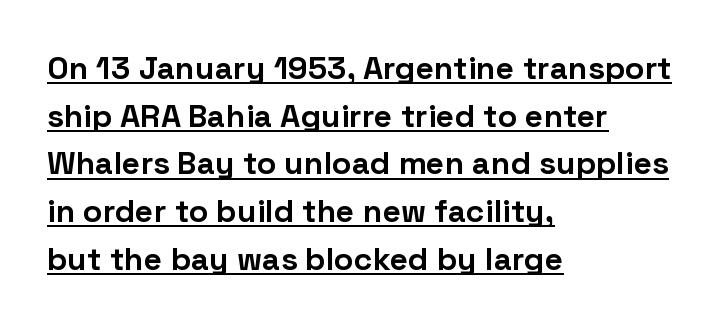
The image shows 32 px bold sans-serif type, upright; set left-aligned, normal line spacing (1.49x), normal letter spacing, underlined; low stroke contrast and a medium x-height.
